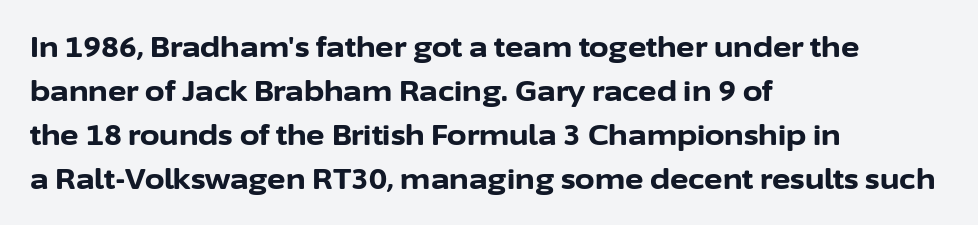
Q: Is the text bold? A: Yes.
Q: Is the text italic (slanted)? A: No, it is upright.
Q: Is the typeface a serif or a sans-serif typeface? A: Sans-serif.
Q: Is the text underlined? A: No.
Q: How is the paragraph aligned? A: Left-aligned.
Q: Is the spacing between letters normal or unusually wide? A: Normal.
Q: Is the spacing between lines tight, normal or loose? A: Normal.
Q: Width (condensed, normal, or wide)? A: Normal.
Q: Stroke contrast? A: Low.
Q: x-height? A: Medium.
Q: Monospaced? A: No.
